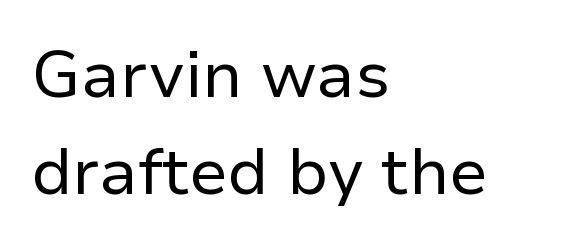
The image shows 65 px regular-weight sans-serif type, upright; set left-aligned, normal line spacing (1.5x), normal letter spacing, not underlined; low stroke contrast and a medium x-height.
